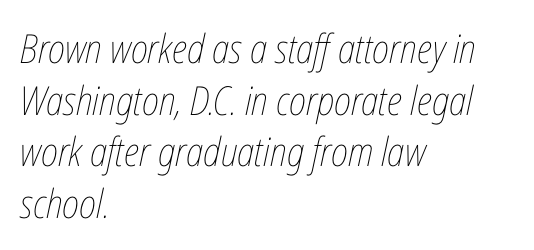
{"italic": "yes", "lean": "right", "slant_degrees": 12, "bold": "no", "weight": "thin", "width": "condensed", "stroke_contrast": "low", "x_height": "medium", "monospaced": "no", "underline": "no", "align": "left", "line_spacing": "normal", "line_spacing_ratio": 1.29, "letter_spacing": "normal", "letter_spacing_em": 0.0, "glyph_px": 40}
